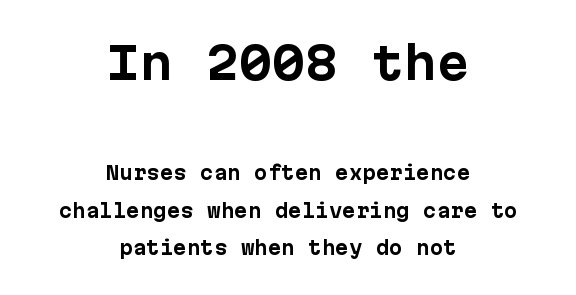
The image shows 44 px bold sans-serif type, upright; set centered, loose line spacing (2.07x), normal letter spacing, not underlined; the first (top) block is 2.44x larger; low stroke contrast and a medium x-height.
